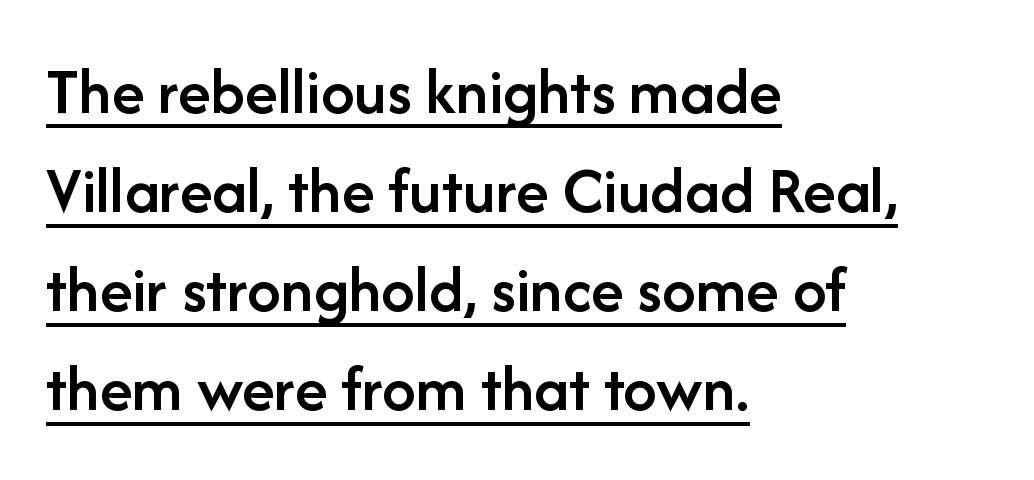
{"serif": "no", "italic": "no", "bold": "semi", "weight": "semibold", "width": "normal", "stroke_contrast": "low", "x_height": "medium", "monospaced": "no", "underline": "yes", "align": "left", "line_spacing": "normal", "line_spacing_ratio": 1.48, "letter_spacing": "normal", "letter_spacing_em": 0.0, "glyph_px": 67}
